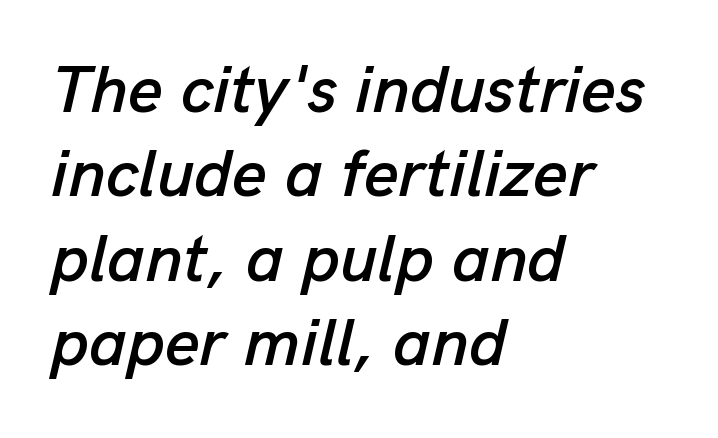
The image shows 67 px text type, italic (leaning right); set left-aligned, normal line spacing (1.26x), normal letter spacing, not underlined; low stroke contrast and a medium x-height.
